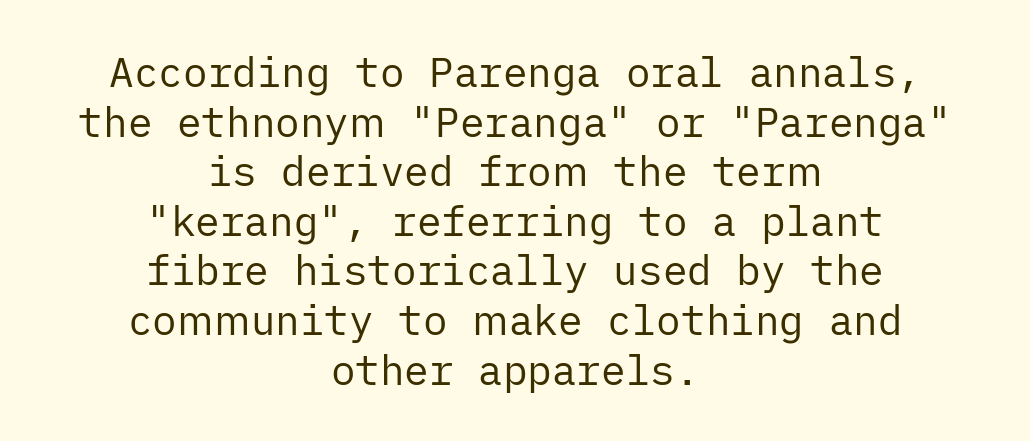
Q: Is the text bold? A: No.
Q: Is the text italic (slanted)? A: No, it is upright.
Q: Is the typeface a serif or a sans-serif typeface? A: Sans-serif.
Q: Is the text underlined? A: No.
Q: How is the paragraph aligned? A: Centered.
Q: Is the spacing between letters normal or unusually wide? A: Normal.
Q: Width (condensed, normal, or wide)? A: Normal.
Q: Stroke contrast? A: Low.
Q: x-height? A: Medium.
